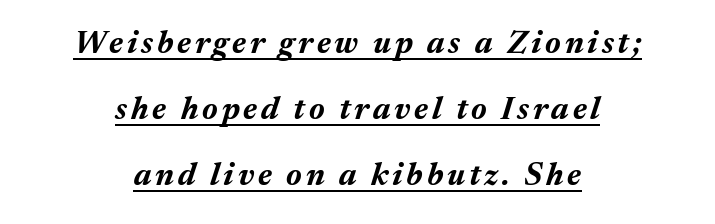
Q: Is the text bold? A: Yes.
Q: Is the text italic (slanted)? A: Yes, it leans right by about 17 degrees.
Q: Is the text underlined? A: Yes.
Q: How is the paragraph aligned? A: Centered.
Q: Is the spacing between lines tight, normal or loose? A: Loose.
Q: Width (condensed, normal, or wide)? A: Normal.
Q: Stroke contrast? A: Medium.
Q: x-height? A: Medium.
Q: Monospaced? A: No.
